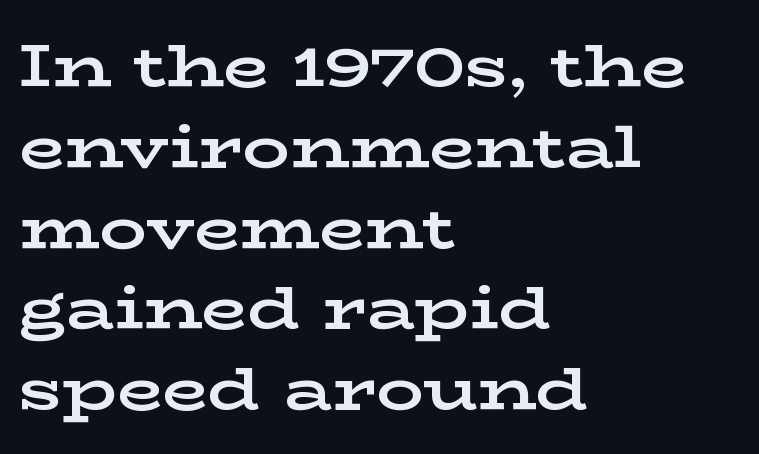
The image shows 59 px bold, wide serif type, upright; set left-aligned, normal line spacing (1.37x), normal letter spacing, not underlined; low stroke contrast and a medium x-height.
